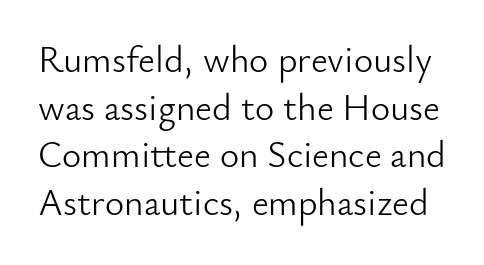
Caption: standard tracking, unaltered. Nobody drew a line under any word here. The typeface chosen for these lines omits serifs. Stems and bowls with no extra thickness — not bold.
